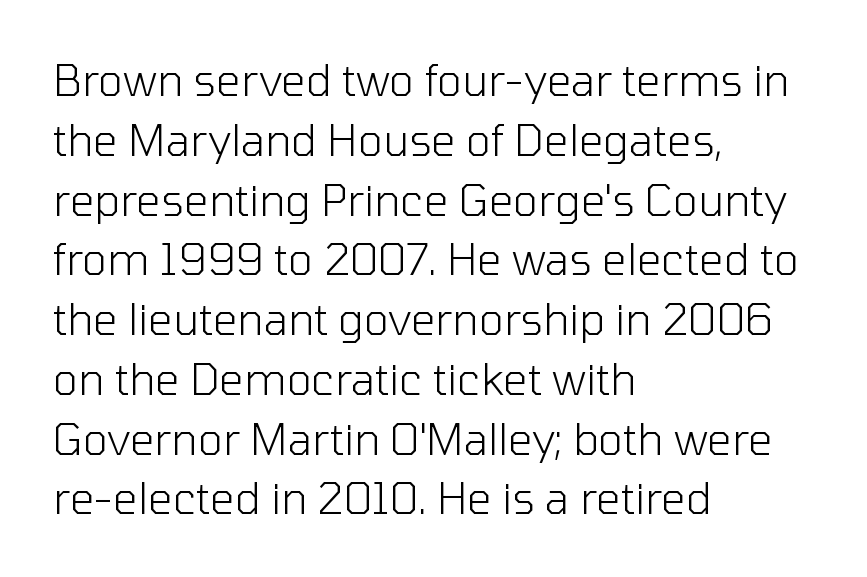
Heft: none added — not bold. The face used here is rendered with its standard letterfit. Observe the absence of serifs on each vertical stroke in this sample. The area under the type is left untouched. Here the designer chose a conventional face with non-uniform glyph widths.
